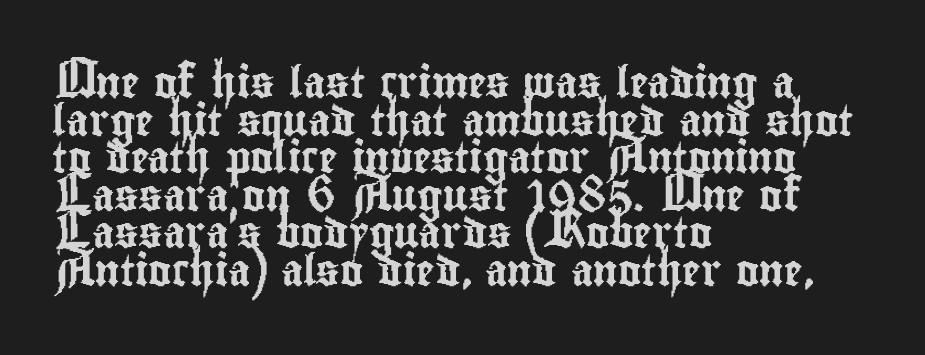
Q: Is the text italic (slanted)? A: No, it is upright.
Q: Is the typeface a serif or a sans-serif typeface? A: Sans-serif.
Q: Is the text underlined? A: No.
Q: How is the paragraph aligned? A: Left-aligned.
Q: Is the spacing between letters normal or unusually wide? A: Normal.
Q: Width (condensed, normal, or wide)? A: Condensed.
Q: Stroke contrast? A: Low.
Q: x-height? A: Small.
Q: Monospaced? A: No.
